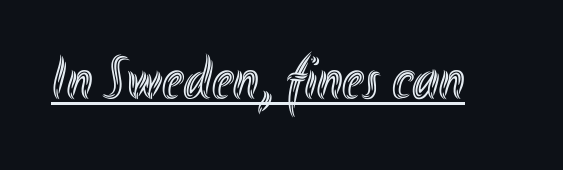
The image shows 61 px condensed type; set normal letter spacing, underlined; a small x-height.
